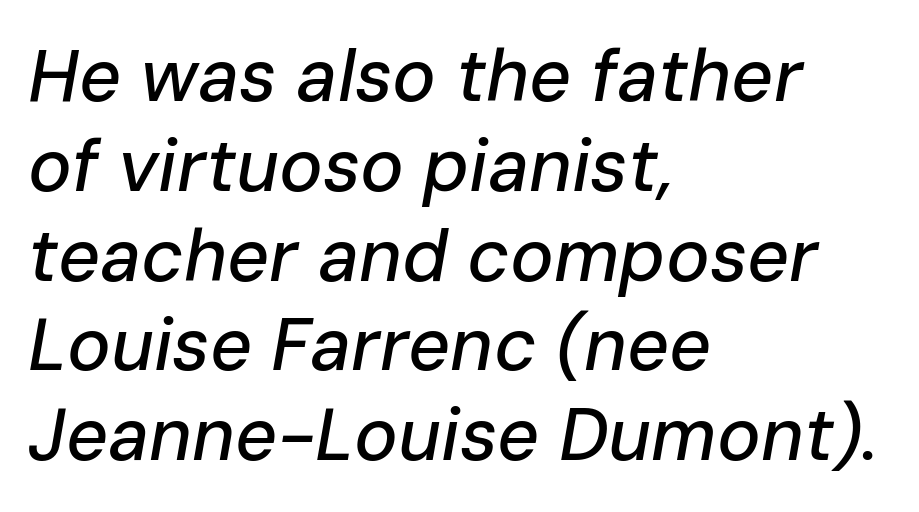
Teacher's note: observe the even left margin — that is flush-left alignment. The area under the type is left untouched. The line texture is even and compact thanks to regular tracking. Think of a printed novel: that variable character pitch is what you see here.
